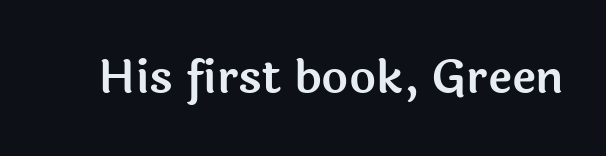
{"serif": "no", "italic": "no", "width": "normal", "x_height": "medium", "monospaced": "no", "underline": "no", "letter_spacing": "normal", "letter_spacing_em": 0.0, "glyph_px": 46}
